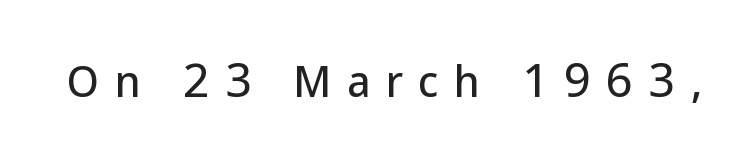
Clear beneath every line of the passage. Are there feet on the stems? There aren't — it's a sans. Short note: letters widely spaced. Character widths vary here, with narrow letters taking less room than wide ones. Posture: vertical.
